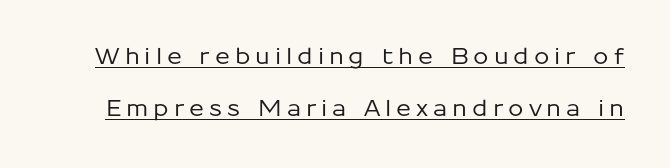
The image shows 22 px text type, upright; set loose line spacing (2.37x), unusually wide letter spacing (+0.22 em), underlined.
